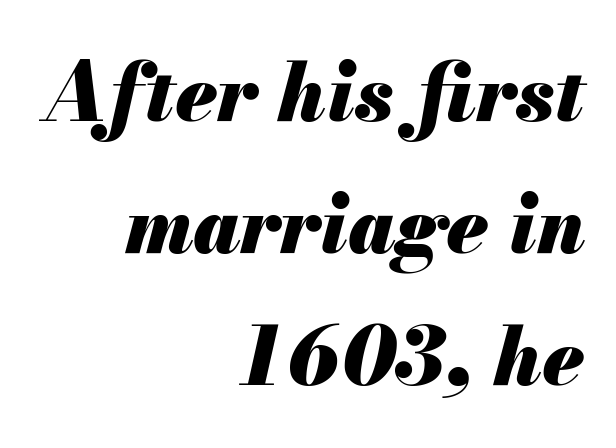
{"italic": "yes", "lean": "right", "slant_degrees": 13, "bold": "yes", "weight": "heavy", "width": "normal", "stroke_contrast": "medium", "x_height": "small", "monospaced": "no", "underline": "no", "align": "right", "line_spacing": "normal", "line_spacing_ratio": 1.65, "letter_spacing": "normal", "letter_spacing_em": 0.0, "glyph_px": 80}
